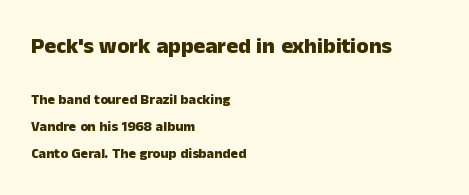
{"italic": "no", "bold": "yes", "underline": "no", "align": "left", "line_spacing": "loose", "line_spacing_ratio": 1.9, "letter_spacing": "normal", "letter_spacing_em": 0.0, "larger_block": "first", "size_ratio": 1.57, "glyph_px": 22}
